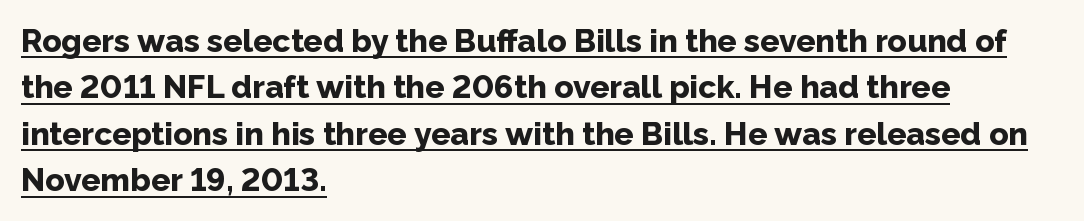
The image shows 32 px bold sans-serif type, upright; set left-aligned, normal line spacing (1.45x), normal letter spacing, underlined; low stroke contrast and a medium x-height.
